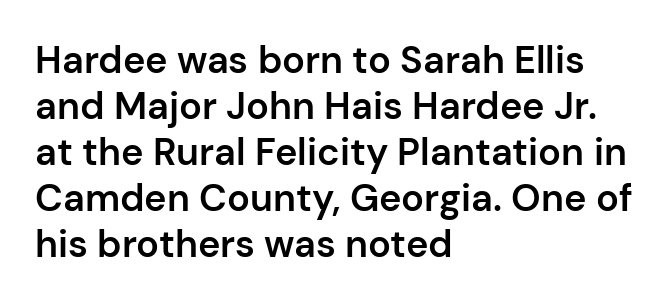
Typographic density is moderately raised because the face is semibold. You could not count columns in this text — the font is proportionally spaced. Clear beneath every line of the passage. The letters stand upright; this is a roman face. To sum up the face: it is a sans, with no serifs. A student would call this left alignment; a typographer would say flush left, rag right.
